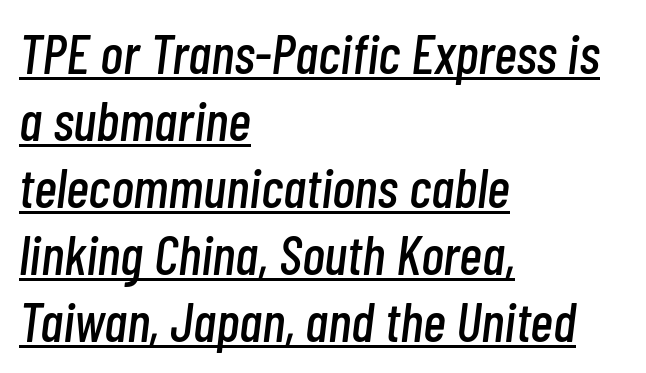
Here the designer chose a conventional face with non-uniform glyph widths. Every word sits above its own underline. Characters are canted at an angle relative to the baseline's perpendicular. Standard letterfit; no display-style spreading of the glyphs. Caption: multi-line text, flush left, ragged right.
